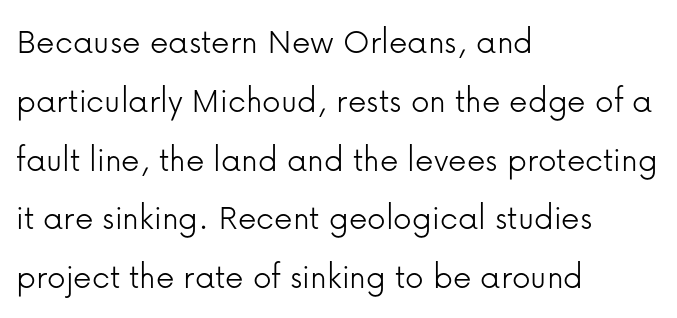
Posture: upright roman. All the whitespace from short lines collects on the right. Weight class: somewhere from thin through regular. The letters advance in unequal steps, a hallmark of proportional type.
